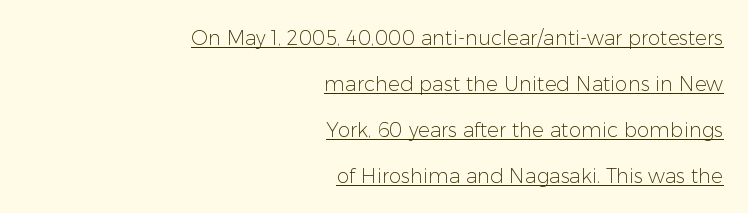
Weight: not bold — regular or lighter. The lettering holds an erect, upright posture throughout. This is underlined copy, the kind a proofreader might mark for attention. Reading down the column, the eye jumps a long way to each next line.
